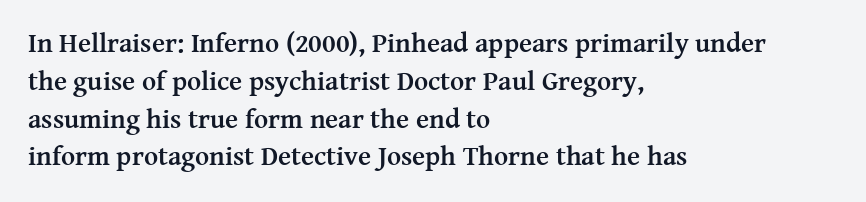
The image shows 27 px bold type, upright; set left-aligned, normal line spacing (1.4x), normal letter spacing, not underlined.
